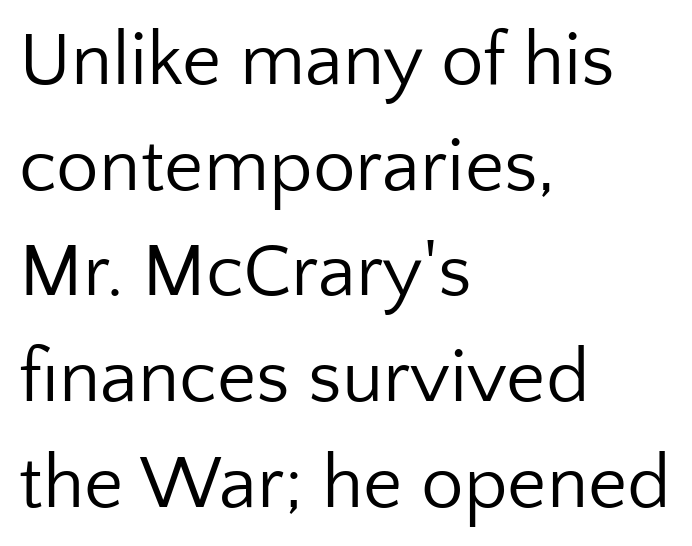
Q: Is the text bold? A: No.
Q: Is the text italic (slanted)? A: No, it is upright.
Q: Is the typeface a serif or a sans-serif typeface? A: Sans-serif.
Q: Is the text underlined? A: No.
Q: How is the paragraph aligned? A: Left-aligned.
Q: Is the spacing between letters normal or unusually wide? A: Normal.
Q: Is the spacing between lines tight, normal or loose? A: Normal.
Q: Width (condensed, normal, or wide)? A: Normal.
Q: Stroke contrast? A: Low.
Q: x-height? A: Medium.
Q: Monospaced? A: No.
